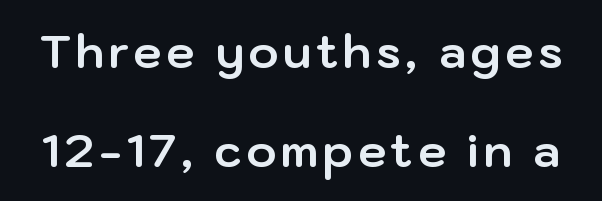
Q: Is the text bold? A: Yes.
Q: Is the text italic (slanted)? A: No, it is upright.
Q: Is the typeface a serif or a sans-serif typeface? A: Sans-serif.
Q: Is the text underlined? A: No.
Q: Is the spacing between lines tight, normal or loose? A: Loose.
Q: Width (condensed, normal, or wide)? A: Normal.
Q: Stroke contrast? A: Low.
Q: x-height? A: Medium.
Q: Monospaced? A: No.
